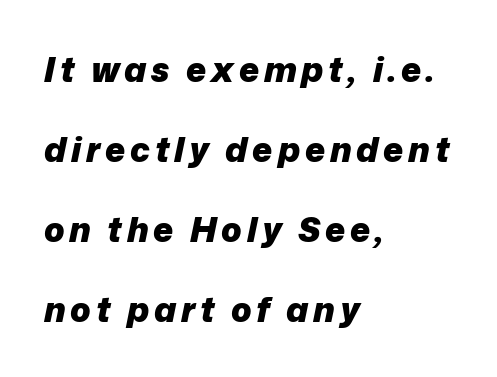
Q: Is the text bold? A: Yes.
Q: Is the text italic (slanted)? A: Yes, it leans right by about 12 degrees.
Q: Is the text underlined? A: No.
Q: How is the paragraph aligned? A: Left-aligned.
Q: Is the spacing between lines tight, normal or loose? A: Loose.
Q: Width (condensed, normal, or wide)? A: Normal.
Q: Stroke contrast? A: Low.
Q: x-height? A: Medium.
Q: Monospaced? A: No.
